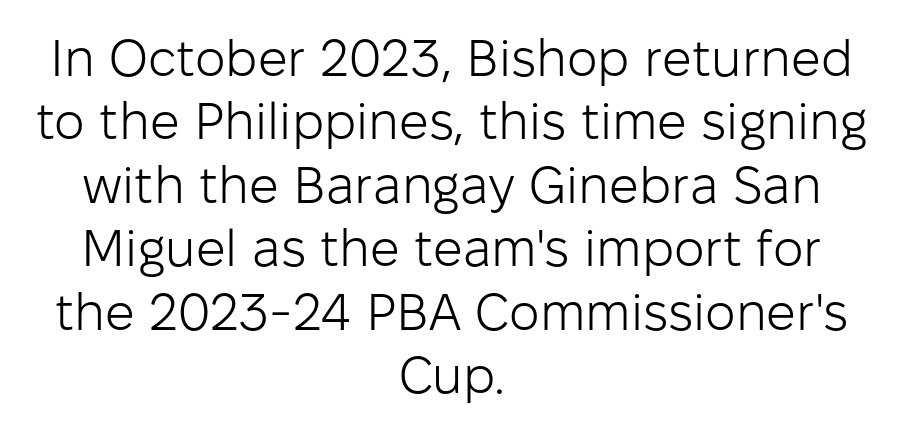
The image shows 52 px light sans-serif type, upright; set centered, line spacing 1.22x, normal letter spacing, not underlined; low stroke contrast and a medium x-height.
